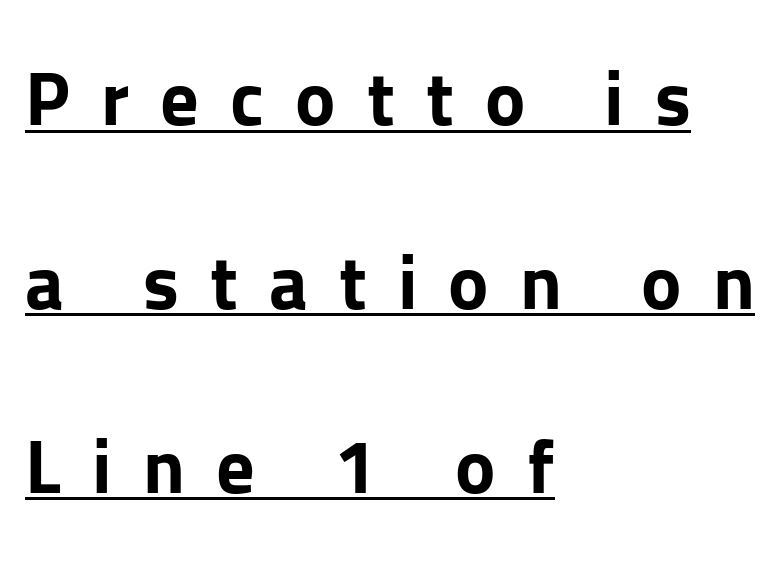
One glance says open: line gaps are wider than usual. You can tell from the bare stems that sans-serif type was used. The setting favours the left margin, as ordinary paragraphs usually do. Character widths vary here, with narrow letters taking less room than wide ones. Someone cranked the tracking dial way up on this one. Students, observe the line beneath the letters — that is underlining.
